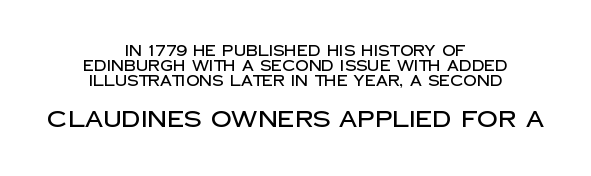
Q: Is the text italic (slanted)? A: No, it is upright.
Q: Is the text underlined? A: No.
Q: How is the paragraph aligned? A: Centered.
Q: Is the spacing between letters normal or unusually wide? A: Normal.
Q: Is the spacing between lines tight, normal or loose? A: Tight.
Q: Which block of text is set in a larger size, the first (top) or the second (bottom)? A: The second (bottom) one.
